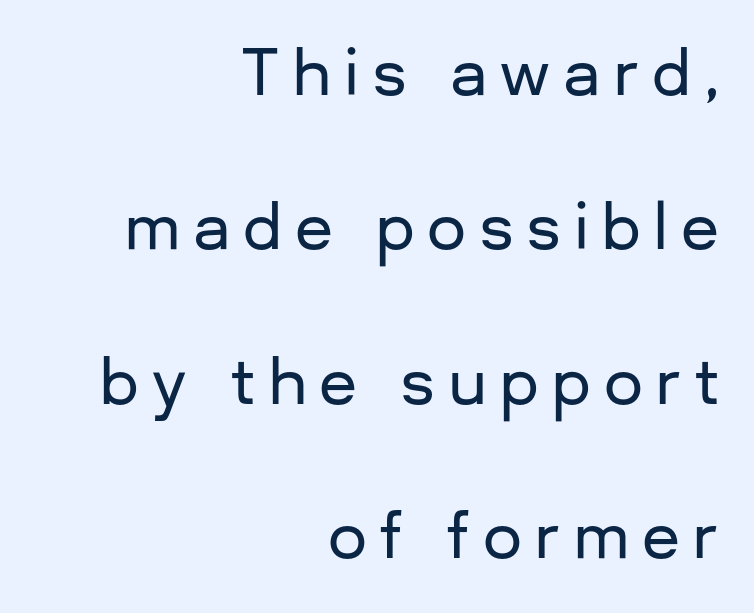
The image shows 62 px sans-serif type, upright; set right-aligned, loose line spacing (2.49x), unusually wide letter spacing (+0.2 em), not underlined; low stroke contrast and a medium x-height.
